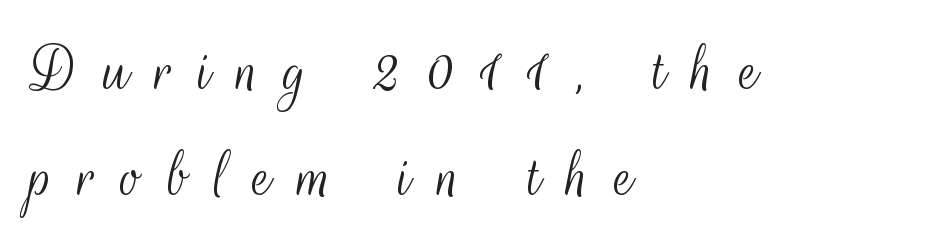
The image shows 69 px light, condensed sans-serif type; set left-aligned, normal line spacing (1.53x), unusually wide letter spacing (+0.37 em), not underlined; medium stroke contrast and a small x-height.
